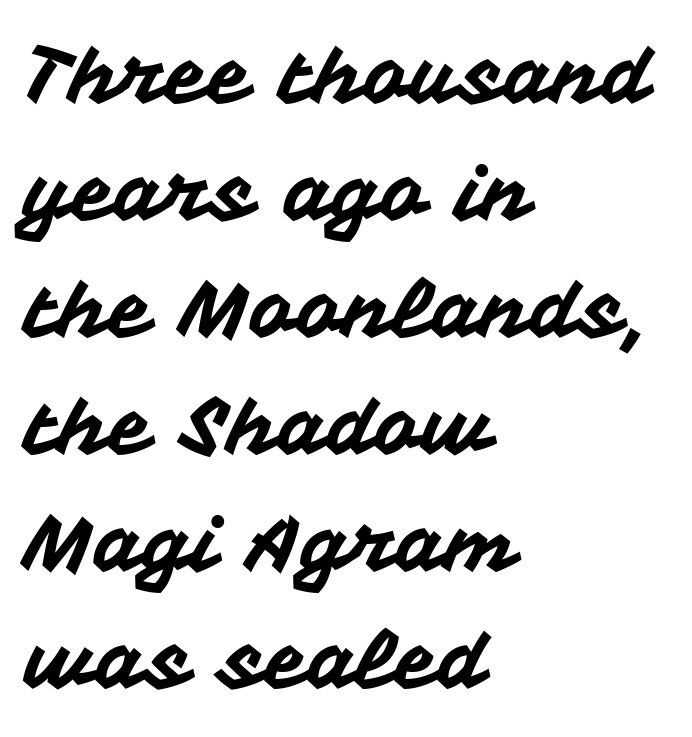
The image shows 79 px sans-serif type; set left-aligned, normal line spacing (1.48x), normal letter spacing, not underlined; medium stroke contrast and a medium x-height.
